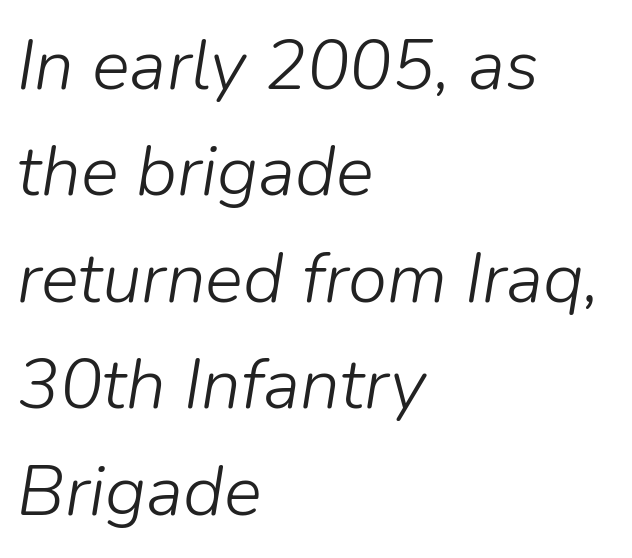
Think standard paragraph weight, or any step lighter than that. Left-aligned paragraph, ragged on the right. Here the designer chose a conventional face with non-uniform glyph widths. This rendering features lettering with no underline. In terms of posture, this sample is oblique. Here the glyphs are tracked normally, forming tight word shapes.
